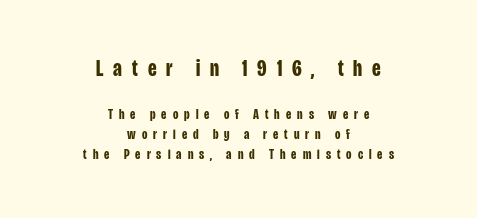
The image shows 23 px bold type, upright; set centered, normal line spacing (1.43x), unusually wide letter spacing (+0.43 em), not underlined; the first (top) block is 1.64x larger.
